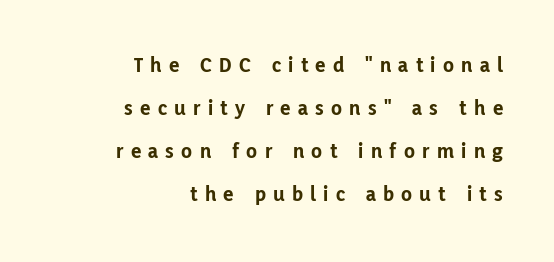
Q: Is the text bold? A: Yes.
Q: Is the text italic (slanted)? A: No, it is upright.
Q: Is the text underlined? A: No.
Q: How is the paragraph aligned? A: Right-aligned.
Q: Is the spacing between letters normal or unusually wide? A: Unusually wide.
Q: Is the spacing between lines tight, normal or loose? A: Loose.
